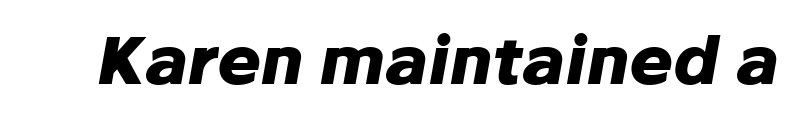
The image shows 66 px heavy type, italic (leaning right); set normal letter spacing, not underlined; low stroke contrast and a medium x-height.
